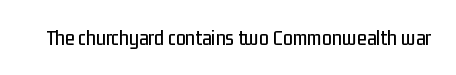
Q: Is the text italic (slanted)? A: No, it is upright.
Q: Is the text underlined? A: No.
Q: Is the spacing between letters normal or unusually wide? A: Normal.
